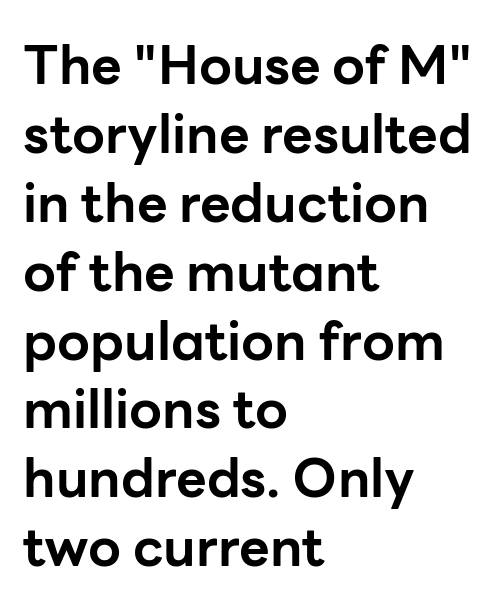
Q: Is the text bold? A: Yes.
Q: Is the text italic (slanted)? A: No, it is upright.
Q: Is the typeface a serif or a sans-serif typeface? A: Sans-serif.
Q: Is the text underlined? A: No.
Q: How is the paragraph aligned? A: Left-aligned.
Q: Is the spacing between letters normal or unusually wide? A: Normal.
Q: Is the spacing between lines tight, normal or loose? A: Normal.
Q: Width (condensed, normal, or wide)? A: Normal.
Q: Stroke contrast? A: Low.
Q: x-height? A: Medium.
Q: Monospaced? A: No.
